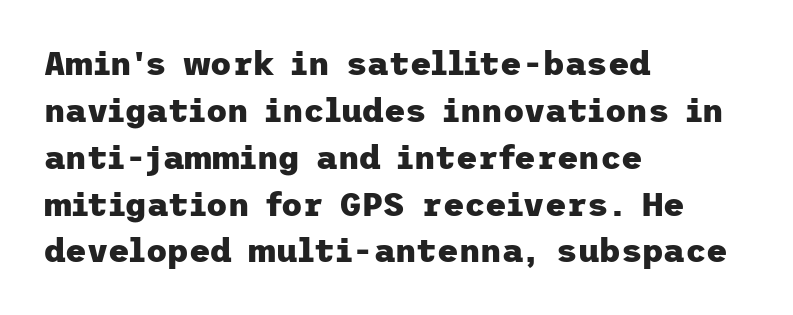
Q: Is the text bold? A: Yes.
Q: Is the text italic (slanted)? A: No, it is upright.
Q: Is the typeface a serif or a sans-serif typeface? A: Sans-serif.
Q: Is the text underlined? A: No.
Q: How is the paragraph aligned? A: Left-aligned.
Q: Is the spacing between letters normal or unusually wide? A: Normal.
Q: Is the spacing between lines tight, normal or loose? A: Normal.
Q: Width (condensed, normal, or wide)? A: Normal.
Q: Stroke contrast? A: Low.
Q: x-height? A: Medium.
